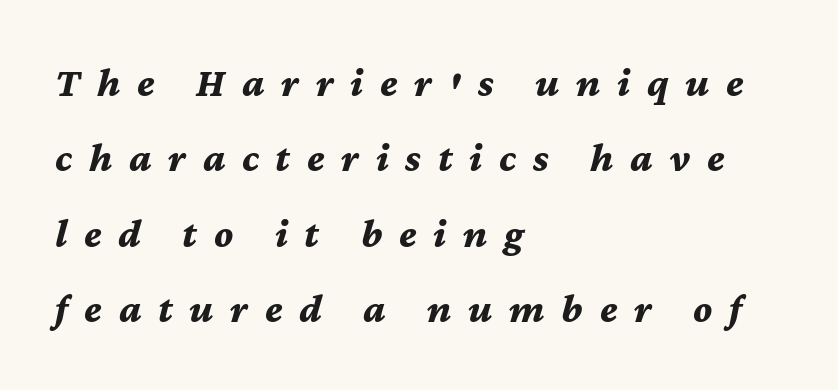
Q: Is the text bold? A: Yes.
Q: Is the text italic (slanted)? A: Yes, it leans right by about 12 degrees.
Q: Is the text underlined? A: No.
Q: How is the paragraph aligned? A: Left-aligned.
Q: Is the spacing between letters normal or unusually wide? A: Unusually wide.
Q: Width (condensed, normal, or wide)? A: Normal.
Q: Stroke contrast? A: Medium.
Q: x-height? A: Medium.
Q: Monospaced? A: No.
